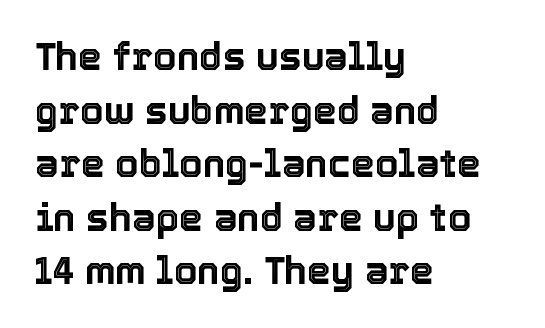
The leading is moderate, giving the passage an even texture. This sample is left-justified, so line endings fall wherever the words run out. Check under the words: just untouched page. This sample has the flowing, uneven cadence of proportional lettering.
